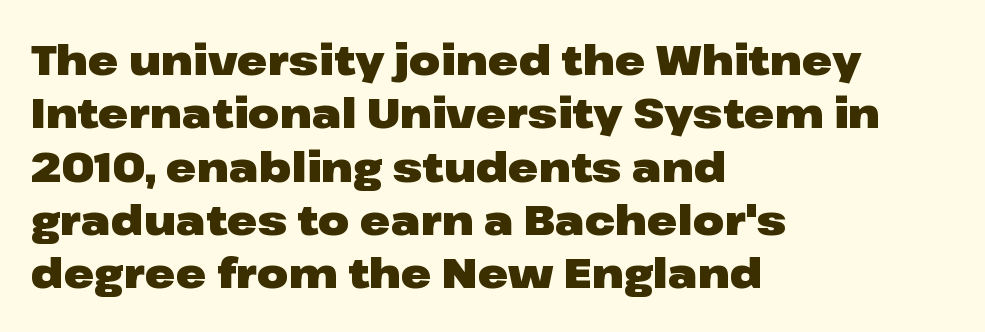
Q: Is the text bold? A: Yes.
Q: Is the text italic (slanted)? A: No, it is upright.
Q: Is the typeface a serif or a sans-serif typeface? A: Sans-serif.
Q: Is the text underlined? A: No.
Q: How is the paragraph aligned? A: Left-aligned.
Q: Is the spacing between letters normal or unusually wide? A: Normal.
Q: Is the spacing between lines tight, normal or loose? A: Normal.
Q: Width (condensed, normal, or wide)? A: Wide.
Q: Stroke contrast? A: Low.
Q: x-height? A: Medium.
Q: Monospaced? A: No.
